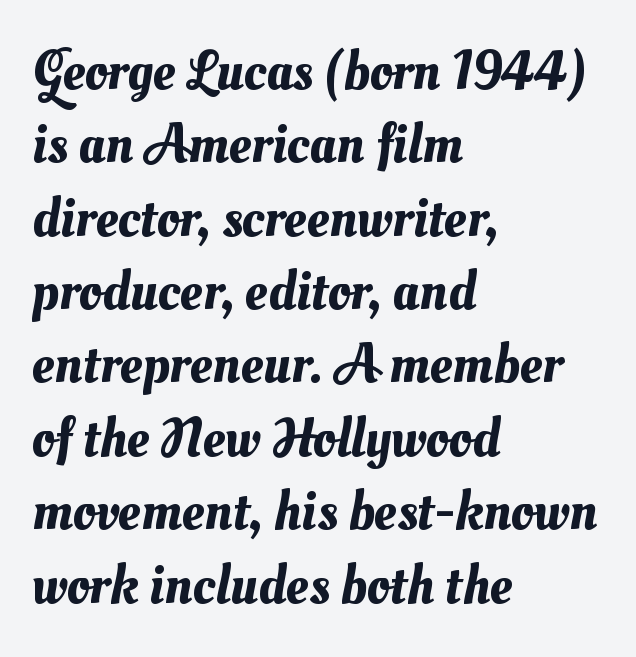
This rendering uses left alignment, leaving the right contour irregular. Short note: letters normally spaced. Proportional: the letters do not fall into vertical columns. Leading matches the norm, producing a regular column. The zone under the glyphs is completely vacant.
